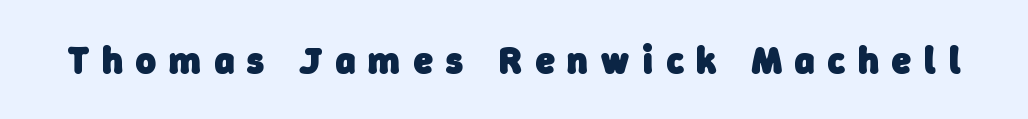
{"serif": "no", "bold": "yes", "weight": "heavy", "width": "normal", "stroke_contrast": "low", "x_height": "medium", "monospaced": "no", "underline": "no", "letter_spacing": "wide", "letter_spacing_em": 0.35, "glyph_px": 38}
